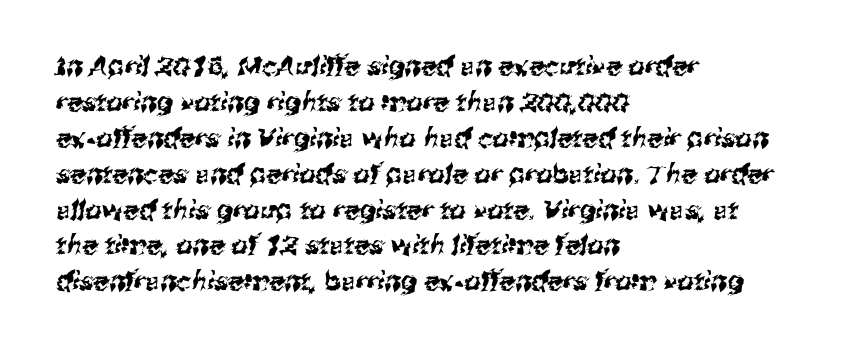
Q: Is the text underlined? A: No.
Q: How is the paragraph aligned? A: Left-aligned.
Q: Is the spacing between letters normal or unusually wide? A: Normal.
Q: Is the spacing between lines tight, normal or loose? A: Normal.
